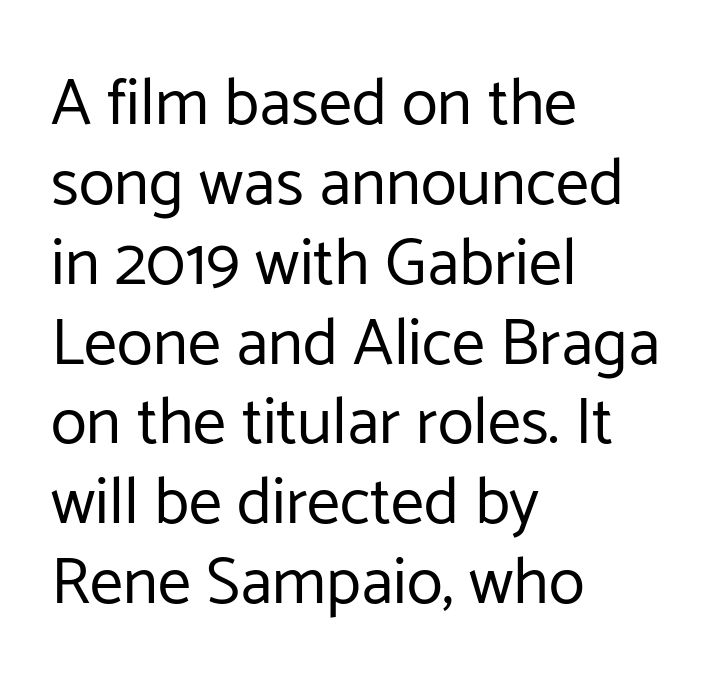
Plain, unruled lines of type. Weight: in the light-to-regular range. Spacing verdict: proportional, widths tailored to each character. No extra tracking has been applied to these lines.
